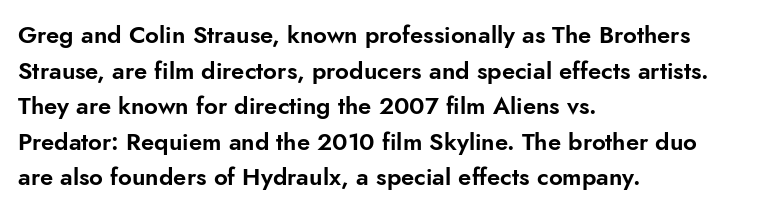
Q: Is the text italic (slanted)? A: No, it is upright.
Q: Is the text underlined? A: No.
Q: How is the paragraph aligned? A: Left-aligned.
Q: Is the spacing between letters normal or unusually wide? A: Normal.
Q: Is the spacing between lines tight, normal or loose? A: Normal.
